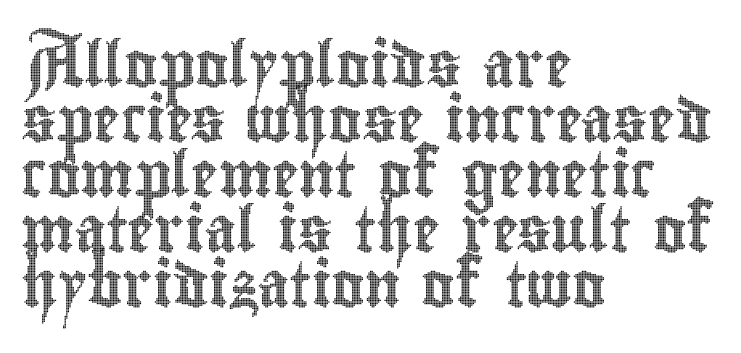
Q: Is the text italic (slanted)? A: No, it is upright.
Q: Is the text underlined? A: No.
Q: How is the paragraph aligned? A: Left-aligned.
Q: Is the spacing between letters normal or unusually wide? A: Normal.
Q: Width (condensed, normal, or wide)? A: Condensed.
Q: x-height? A: Small.
Q: Monospaced? A: No.
